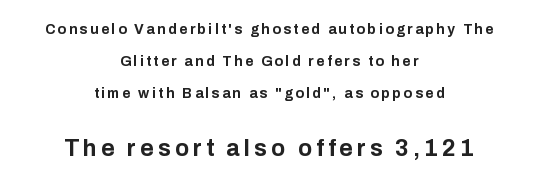
Thick stems and heavy bowls — unmistakably bold. Where is the straight margin? There isn't one; the lines are centered. Leading: increased. Words float on clear page, feet unadorned.
